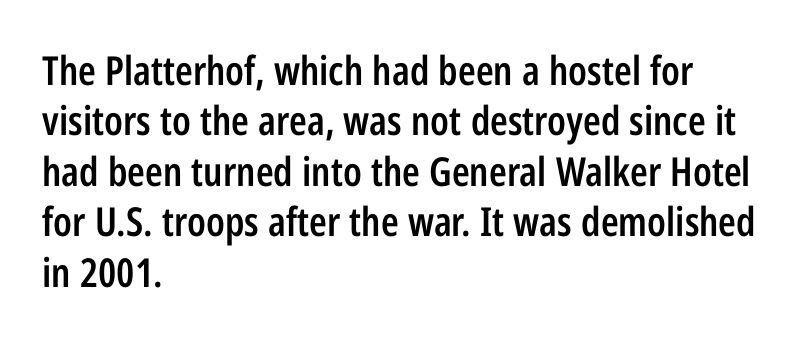
The string is rendered with underlining switched off. The typesetting leans somewhat heavy: a semibold. A typesetter would call this zero additional tracking. These lines are rendered in a variable-pitch font. Vertical strokes here are truly vertical.
